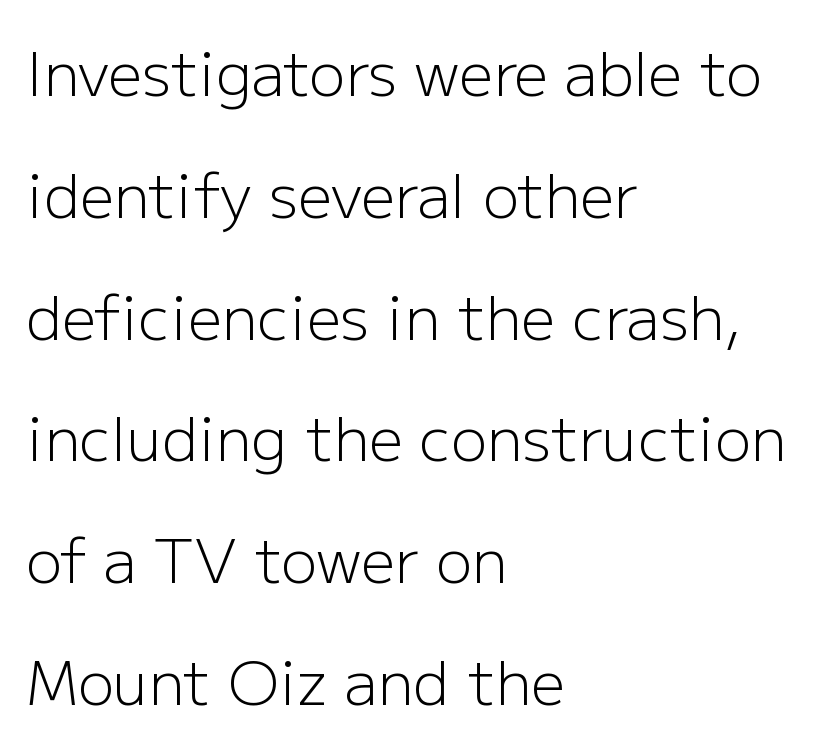
{"serif": "no", "italic": "no", "bold": "no", "weight": "light", "width": "normal", "stroke_contrast": "low", "x_height": "medium", "monospaced": "no", "underline": "no", "align": "left", "line_spacing": "loose", "line_spacing_ratio": 2.03, "letter_spacing": "normal", "letter_spacing_em": 0.0, "glyph_px": 60}
